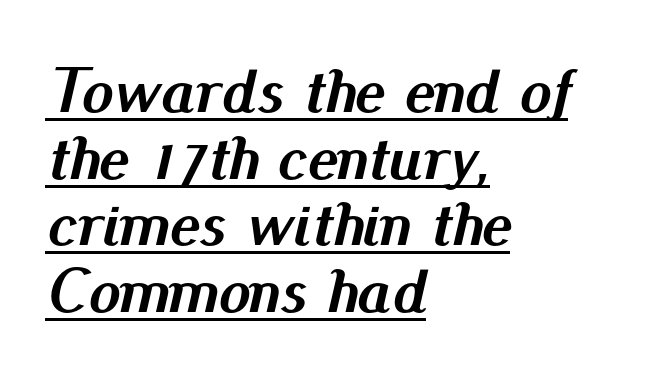
Q: Is the text bold? A: Yes.
Q: Is the text italic (slanted)? A: Yes, it leans right by about 13 degrees.
Q: Is the text underlined? A: Yes.
Q: How is the paragraph aligned? A: Left-aligned.
Q: Is the spacing between letters normal or unusually wide? A: Normal.
Q: Is the spacing between lines tight, normal or loose? A: Tight.
Q: Width (condensed, normal, or wide)? A: Normal.
Q: Stroke contrast? A: Medium.
Q: x-height? A: Small.
Q: Monospaced? A: No.
